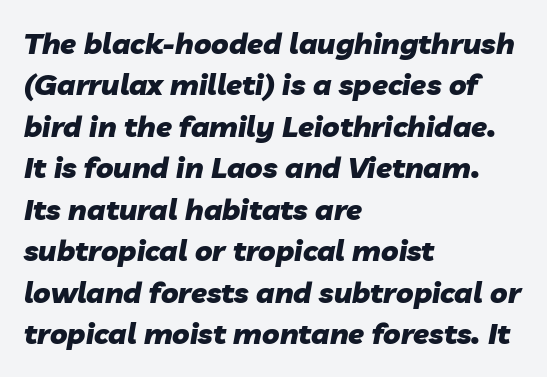
{"italic": "yes", "lean": "right", "slant_degrees": 10, "bold": "yes", "weight": "heavy", "width": "normal", "stroke_contrast": "low", "x_height": "medium", "monospaced": "no", "underline": "no", "align": "left", "line_spacing": "normal", "line_spacing_ratio": 1.43, "letter_spacing": "normal", "letter_spacing_em": 0.0, "glyph_px": 29}
